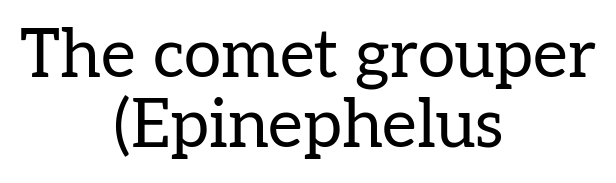
The image shows 67 px regular-weight serif type, upright; set centered, tight line spacing (1.04x), normal letter spacing, not underlined; low stroke contrast and a medium x-height.
